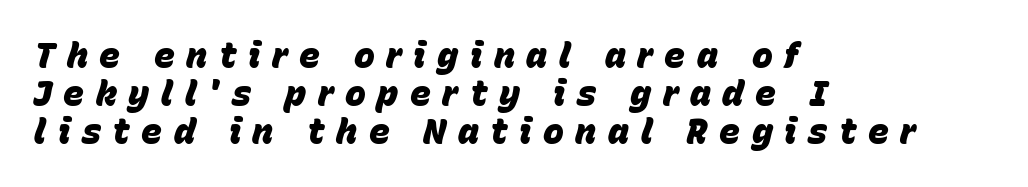
{"italic": "yes", "lean": "right", "slant_degrees": 15, "bold": "yes", "weight": "heavy", "width": "normal", "stroke_contrast": "low", "x_height": "large", "monospaced": "no", "underline": "no", "align": "left", "line_spacing": "tight", "line_spacing_ratio": 1.08, "letter_spacing": "wide", "letter_spacing_em": 0.33, "glyph_px": 35}
